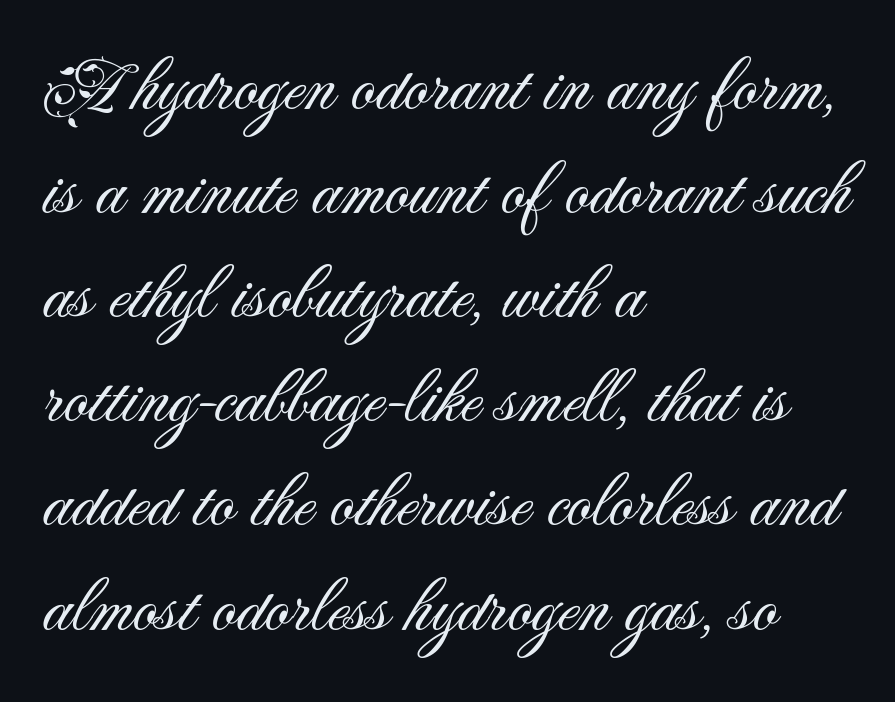
The image shows 76 px light sans-serif type; set left-aligned, normal line spacing (1.37x), normal letter spacing, not underlined; medium stroke contrast and a small x-height.
